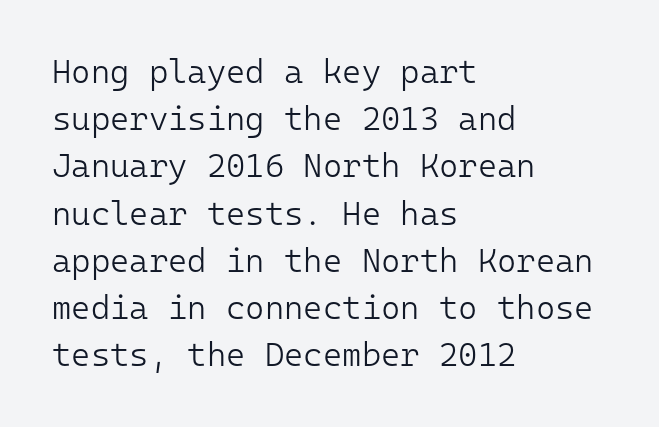
Q: Is the text bold? A: No.
Q: Is the text italic (slanted)? A: No, it is upright.
Q: Is the typeface a serif or a sans-serif typeface? A: Sans-serif.
Q: Is the text underlined? A: No.
Q: How is the paragraph aligned? A: Left-aligned.
Q: Is the spacing between letters normal or unusually wide? A: Normal.
Q: Is the spacing between lines tight, normal or loose? A: Normal.
Q: Width (condensed, normal, or wide)? A: Normal.
Q: Stroke contrast? A: Low.
Q: x-height? A: Medium.
Q: Monospaced? A: Yes.
